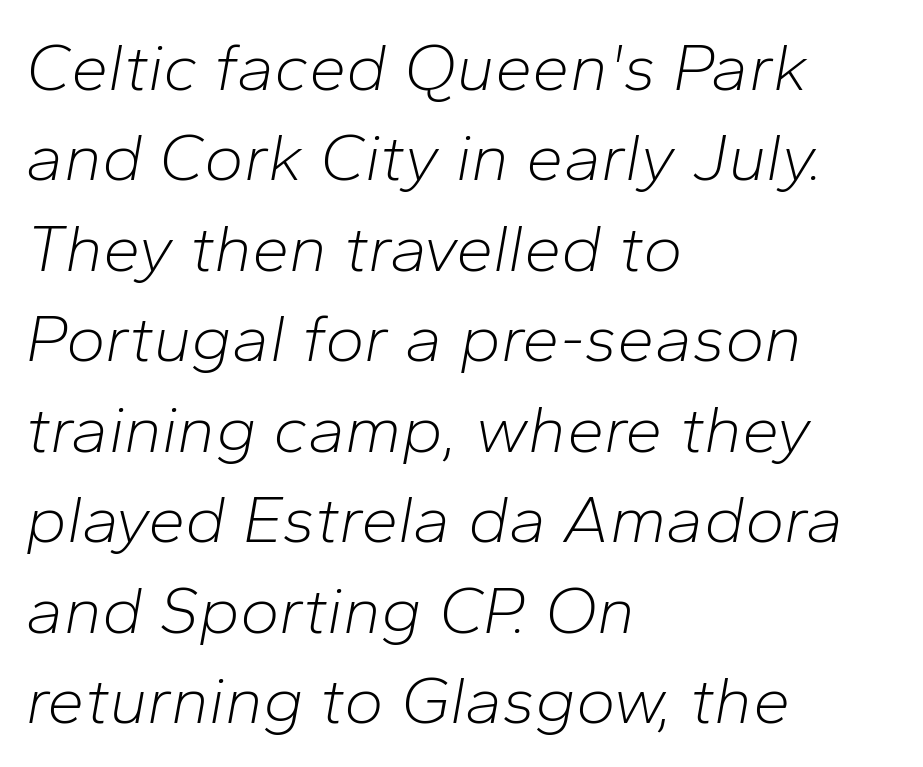
{"italic": "yes", "lean": "right", "slant_degrees": 10, "bold": "no", "weight": "light", "width": "normal", "stroke_contrast": "low", "x_height": "medium", "monospaced": "no", "underline": "no", "align": "left", "line_spacing": "normal", "line_spacing_ratio": 1.35, "letter_spacing": "normal", "letter_spacing_em": 0.0, "glyph_px": 67}
